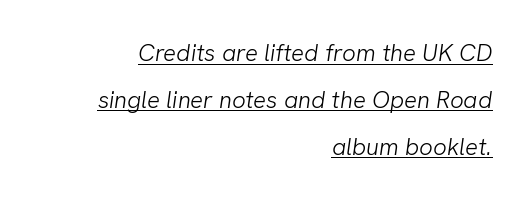
Q: Is the text bold? A: No.
Q: Is the text underlined? A: Yes.
Q: How is the paragraph aligned? A: Right-aligned.
Q: Is the spacing between letters normal or unusually wide? A: Normal.
Q: Is the spacing between lines tight, normal or loose? A: Loose.
